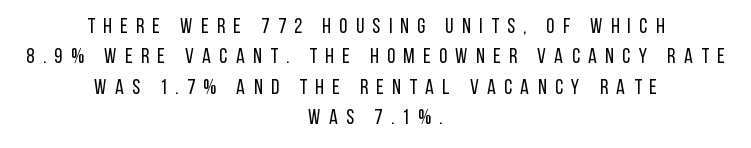
{"italic": "no", "bold": "no", "underline": "no", "align": "center", "line_spacing": "normal", "line_spacing_ratio": 1.45, "letter_spacing": "wide", "letter_spacing_em": 0.4, "glyph_px": 21}
